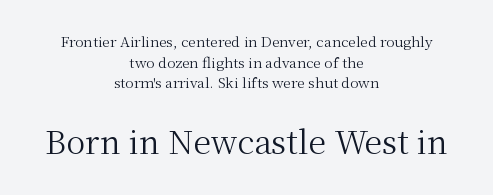
{"serif": "yes", "italic": "no", "bold": "no", "weight": "regular", "width": "normal", "stroke_contrast": "medium", "x_height": "medium", "monospaced": "no", "underline": "no", "align": "center", "line_spacing": "normal", "line_spacing_ratio": 1.47, "letter_spacing": "normal", "letter_spacing_em": 0.0, "larger_block": "second", "size_ratio": 2.29, "glyph_px": 32}
